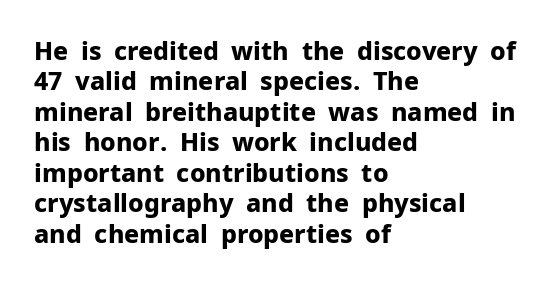
Each line starts at the same left margin while the right side varies. Words appear dense and cohesive because spacing is normal. What weight is shown? A full bold with thick strokes. Nope, not italic — everything's standing straight.
